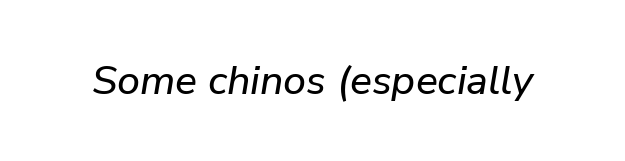
The gaps between neighbouring characters are ordinary and unremarkable. It's the slanting kind of type. The space beneath each line is pristine and unruled. Looks like regular typesetting: each glyph gets only the width it needs.
